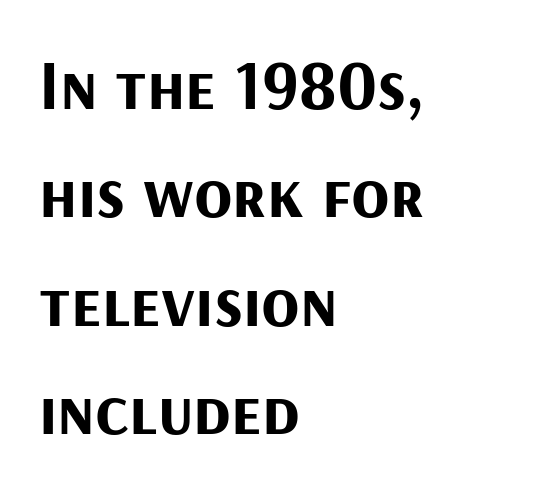
Alignment: flush left. How heavy is the stroke? Heavy — this is a bold. Underlining? Definitely not there. The horizontal fit of the characters is conventional and even.
